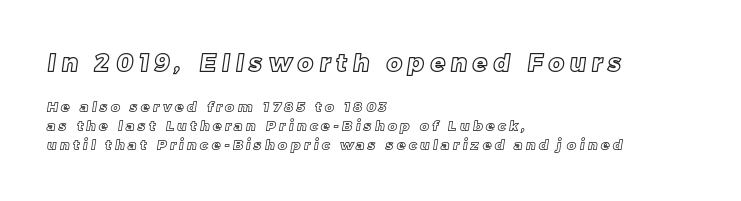
{"underline": "no", "align": "left", "line_spacing": "normal", "line_spacing_ratio": 1.34, "letter_spacing": "wide", "letter_spacing_em": 0.25, "larger_block": "first", "size_ratio": 1.71, "glyph_px": 24}
